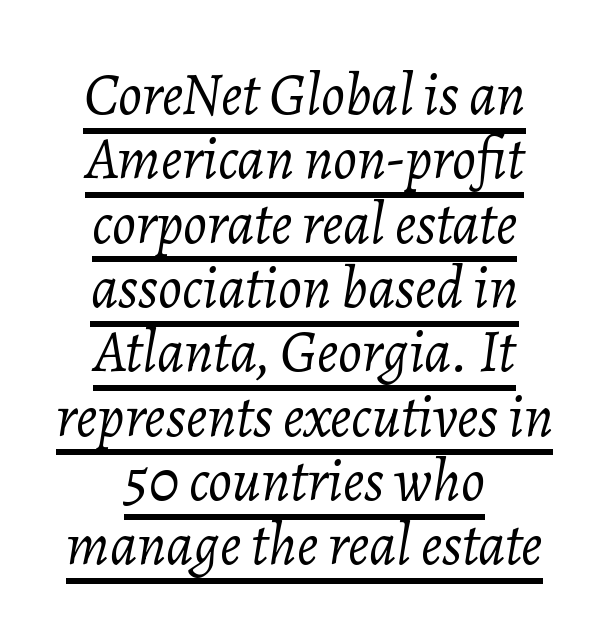
{"italic": "yes", "lean": "right", "slant_degrees": 7, "bold": "no", "weight": "light", "width": "normal", "stroke_contrast": "low", "x_height": "medium", "monospaced": "no", "underline": "yes", "align": "center", "line_spacing": "tight", "line_spacing_ratio": 1.09, "letter_spacing": "normal", "letter_spacing_em": 0.0, "glyph_px": 59}
